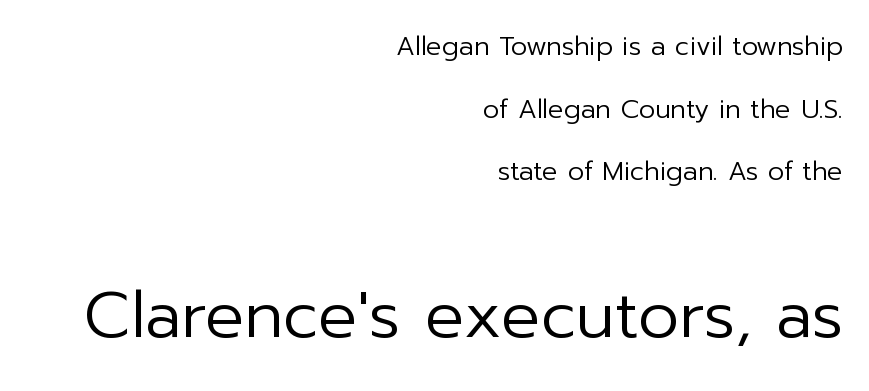
The image shows 65 px regular-weight sans-serif type, upright; set right-aligned, loose line spacing (2.41x), normal letter spacing, not underlined; the second (bottom) block is 2.5x larger; low stroke contrast and a medium x-height.
